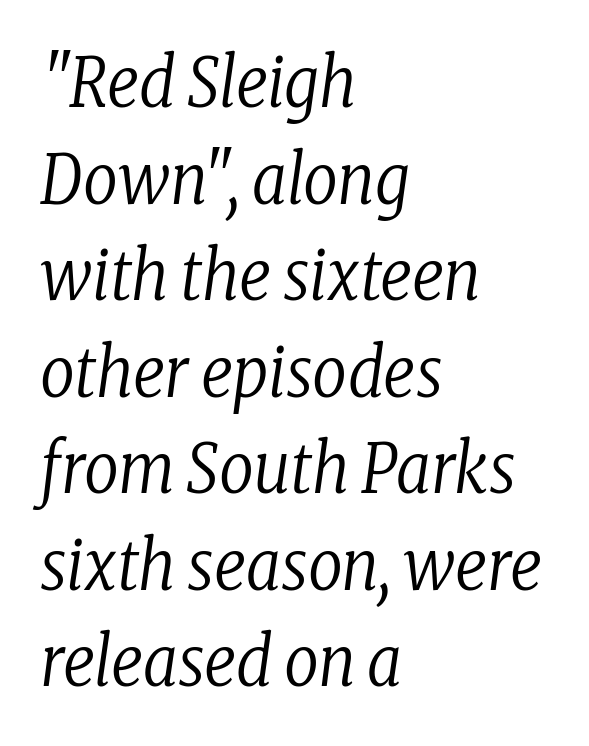
{"serif": "yes", "italic": "yes", "lean": "right", "slant_degrees": 8, "bold": "no", "weight": "regular", "width": "condensed", "stroke_contrast": "low", "x_height": "medium", "monospaced": "no", "underline": "no", "align": "left", "line_spacing": "normal", "line_spacing_ratio": 1.42, "letter_spacing": "normal", "letter_spacing_em": 0.0, "glyph_px": 68}
